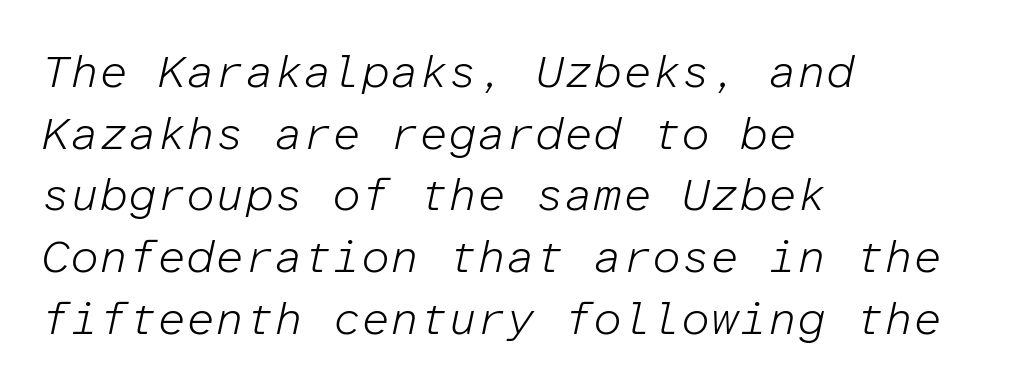
{"italic": "yes", "lean": "right", "slant_degrees": 12, "bold": "no", "weight": "light", "width": "normal", "stroke_contrast": "low", "x_height": "medium", "monospaced": "yes", "underline": "no", "align": "left", "line_spacing": "normal", "line_spacing_ratio": 1.34, "letter_spacing": "normal", "letter_spacing_em": 0.0, "glyph_px": 46}
